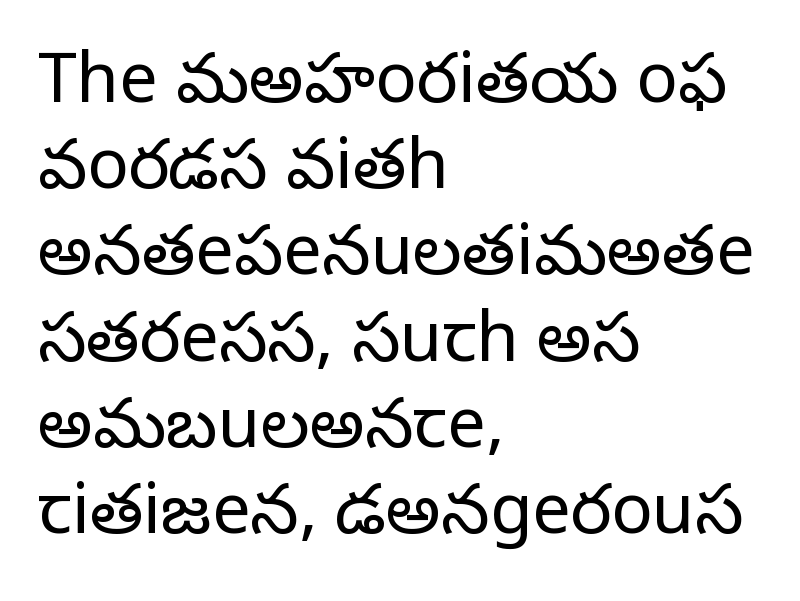
Nothing heavy about these letters — not bold at all. Quick note: underline off. The horizontal fit of the characters is conventional and even. Does the leading feel generous? No, just average. Which margin do the lines hug? The left one — the right edge is uneven. The type sits square on the baseline with zero lean.
